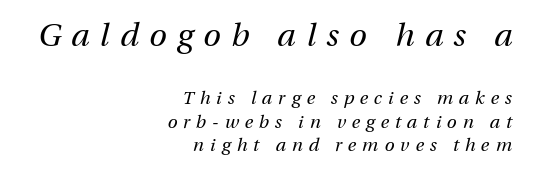
The image shows 32 px regular-weight type, italic (leaning right); set right-aligned, normal line spacing (1.32x), unusually wide letter spacing (+0.33 em), not underlined; the first (top) block is 1.78x larger; medium stroke contrast and a medium x-height.
